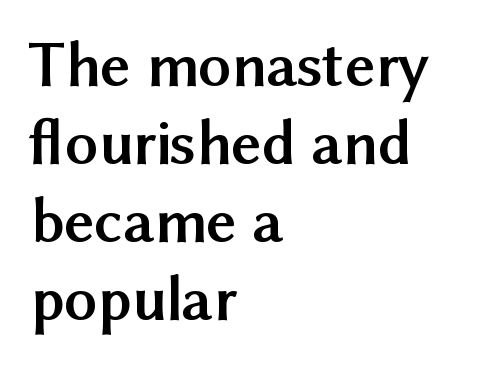
Q: Is the text bold? A: Yes.
Q: Is the text italic (slanted)? A: No, it is upright.
Q: Is the typeface a serif or a sans-serif typeface? A: Sans-serif.
Q: Is the text underlined? A: No.
Q: How is the paragraph aligned? A: Left-aligned.
Q: Is the spacing between letters normal or unusually wide? A: Normal.
Q: Width (condensed, normal, or wide)? A: Normal.
Q: Stroke contrast? A: Medium.
Q: x-height? A: Medium.
Q: Monospaced? A: No.
